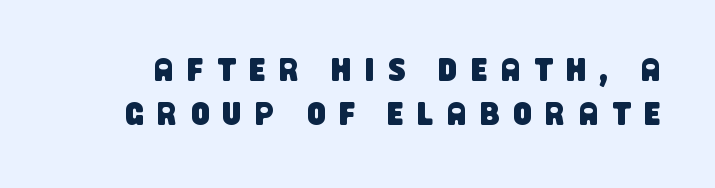
{"serif": "no", "width": "condensed", "stroke_contrast": "low", "x_height": "large", "monospaced": "no", "underline": "no", "line_spacing": "normal", "line_spacing_ratio": 1.39, "letter_spacing": "wide", "letter_spacing_em": 0.43, "glyph_px": 32}
